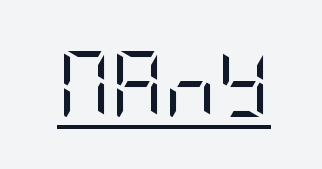
Q: Is the text bold? A: No.
Q: Is the text italic (slanted)? A: No, it is upright.
Q: Is the typeface a serif or a sans-serif typeface? A: Sans-serif.
Q: Is the text underlined? A: Yes.
Q: Is the spacing between letters normal or unusually wide? A: Normal.
Q: Width (condensed, normal, or wide)? A: Condensed.
Q: Stroke contrast? A: Low.
Q: x-height? A: Large.
